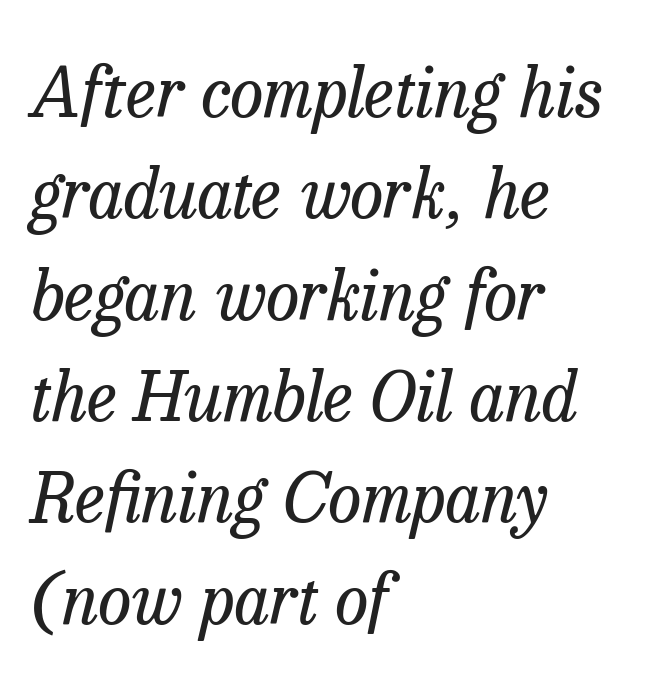
The setting favours the left margin, as ordinary paragraphs usually do. Stems and bowls with no extra thickness — not bold. These lines keep a tight, regular rhythm from letter to letter. The passage shown leans; its letterforms are oblique. Notice how descenders clear the ascenders below comfortably — that's standard leading.
